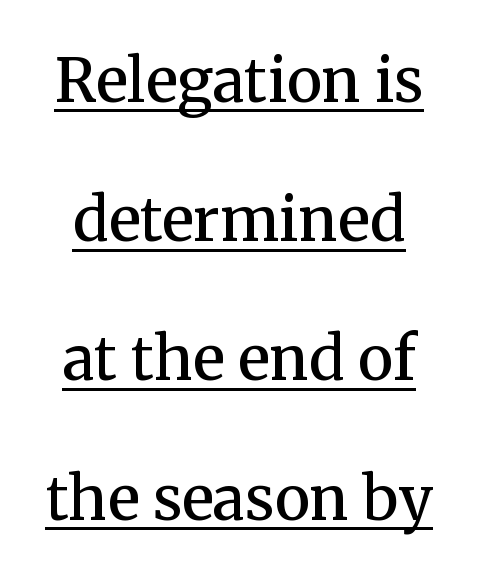
{"serif": "yes", "italic": "no", "bold": "semi", "weight": "semibold", "width": "normal", "stroke_contrast": "medium", "x_height": "medium", "monospaced": "no", "underline": "yes", "line_spacing": "loose", "line_spacing_ratio": 2.32, "letter_spacing": "normal", "letter_spacing_em": 0.0, "glyph_px": 60}
